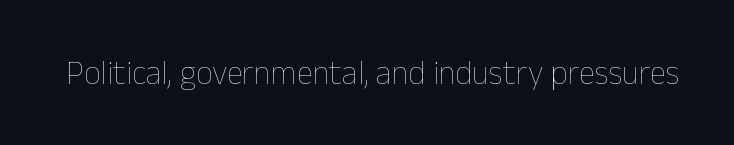
Tall strokes in this sample are plumb rather than angled. Counters stay open thanks to moderate or lighter strokes. Each row of text sits above clean, open space. These lines are rendered in a variable-pitch font.
